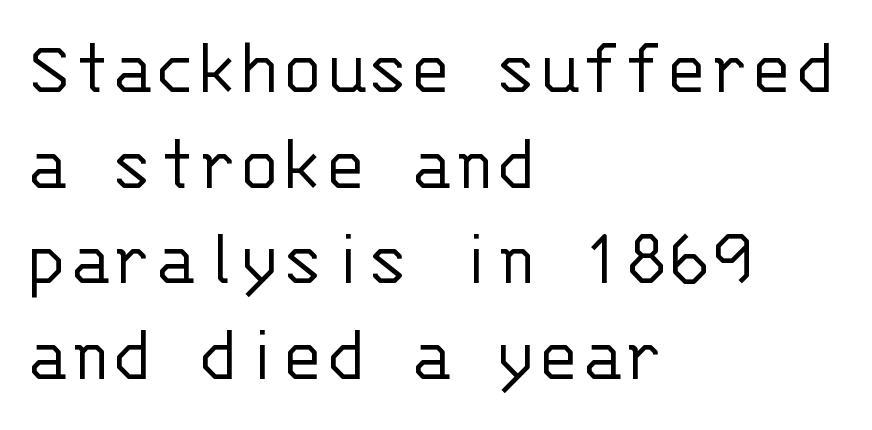
The designer went with a sans here, leaving each stem footless. The ragged edge is on the right, which tells us the setting is flush left. Letter spacing: default. This sample has the even, mechanical cadence of fixed-width lettering. In terms of posture, this sample is upright. Each row of text sits above clean, open space.
